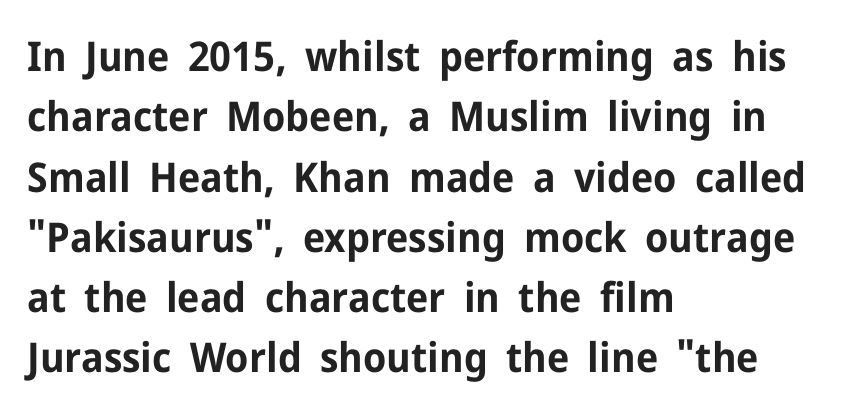
Q: Is the text bold? A: Yes.
Q: Is the text italic (slanted)? A: No, it is upright.
Q: Is the typeface a serif or a sans-serif typeface? A: Sans-serif.
Q: Is the text underlined? A: No.
Q: How is the paragraph aligned? A: Left-aligned.
Q: Is the spacing between letters normal or unusually wide? A: Normal.
Q: Is the spacing between lines tight, normal or loose? A: Normal.
Q: Width (condensed, normal, or wide)? A: Normal.
Q: Stroke contrast? A: Low.
Q: x-height? A: Medium.
Q: Monospaced? A: No.
